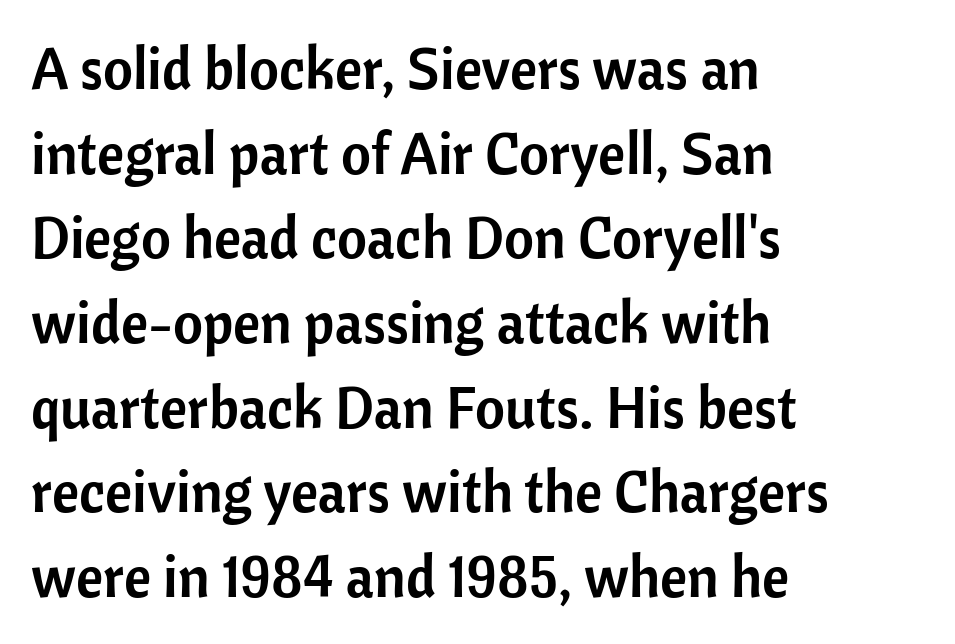
All the whitespace from short lines collects on the right. Is there much room between lines? A standard amount, neither cramped nor airy. The passage shown is typed in a proportional face where columns would drift. The space beneath each line is pristine and unruled.
